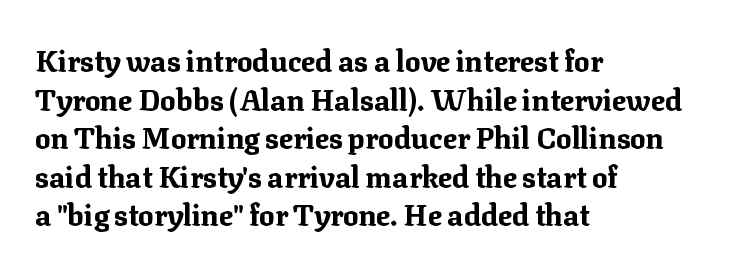
The image shows 29 px bold serif type, upright; set left-aligned, normal line spacing (1.33x), normal letter spacing, not underlined; medium stroke contrast and a medium x-height.
